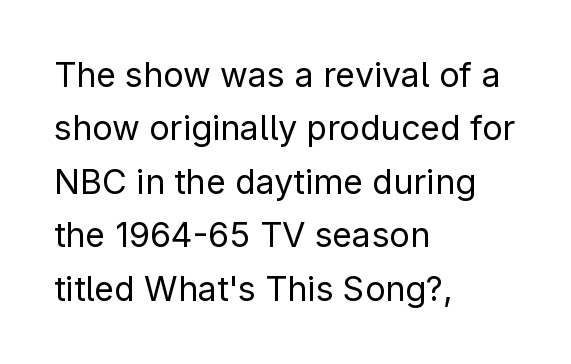
The font's upright variant was chosen for this text. Heft: none added — not bold. The characters display no serif detailing; their extremities are plain. Clear beneath every line of the passage. Here the designer chose a conventional face with non-uniform glyph widths.
